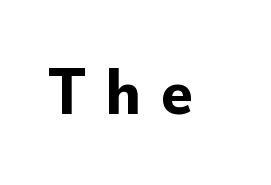
The glyphs in this specimen are sans serif. The rendering uses natural spacing where letterforms have individual widths. Glance below the letters and you will spot only blank space. Ordinary non-slanted type is in use.
